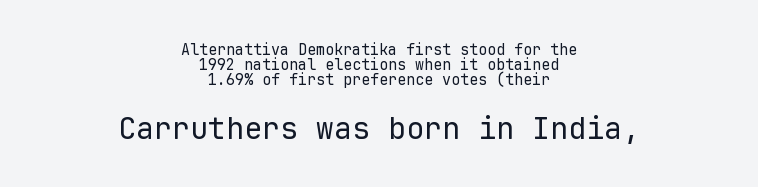
The image shows 30 px regular-weight sans-serif type, upright, monospaced; set centered, tight line spacing (1.0x), normal letter spacing, not underlined; the second (bottom) block is 2.0x larger; low stroke contrast and a medium x-height.
